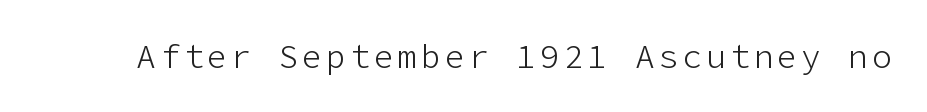
Q: Is the text bold? A: No.
Q: Is the text italic (slanted)? A: No, it is upright.
Q: Is the typeface a serif or a sans-serif typeface? A: Sans-serif.
Q: Is the text underlined? A: No.
Q: Width (condensed, normal, or wide)? A: Normal.
Q: Stroke contrast? A: Low.
Q: x-height? A: Medium.
